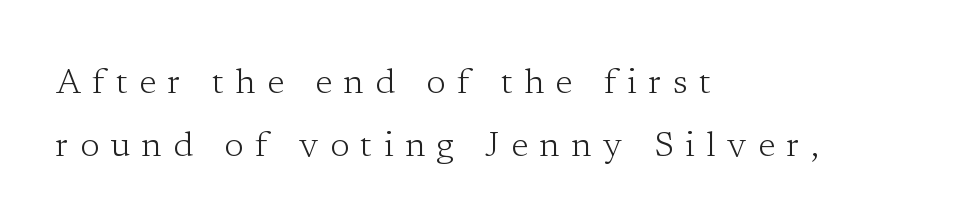
{"serif": "yes", "italic": "no", "bold": "no", "weight": "light", "width": "normal", "stroke_contrast": "low", "x_height": "medium", "monospaced": "no", "underline": "no", "align": "left", "line_spacing_ratio": 1.79, "letter_spacing": "wide", "letter_spacing_em": 0.33, "glyph_px": 35}
